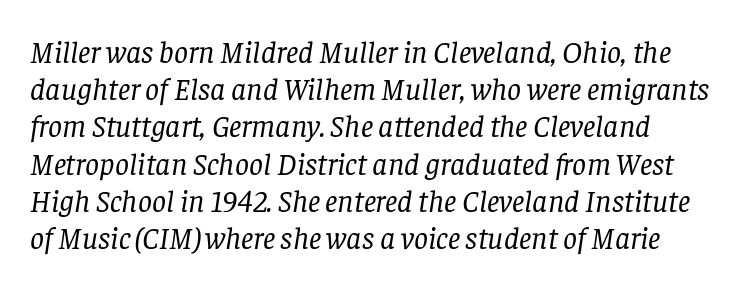
{"serif": "yes", "italic": "yes", "lean": "right", "slant_degrees": 8, "bold": "no", "weight": "regular", "width": "normal", "stroke_contrast": "low", "x_height": "large", "monospaced": "no", "underline": "no", "line_spacing_ratio": 1.2, "letter_spacing": "normal", "letter_spacing_em": 0.0, "glyph_px": 31}
